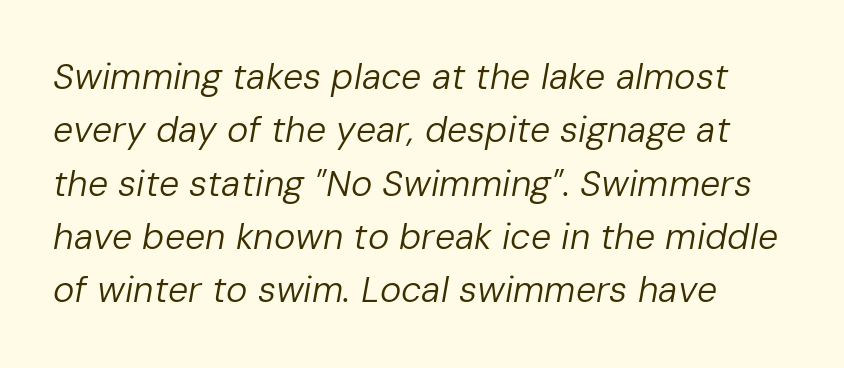
The image shows 36 px regular-weight type, italic (leaning right); set left-aligned, normal line spacing (1.48x), normal letter spacing, not underlined; low stroke contrast and a medium x-height.
